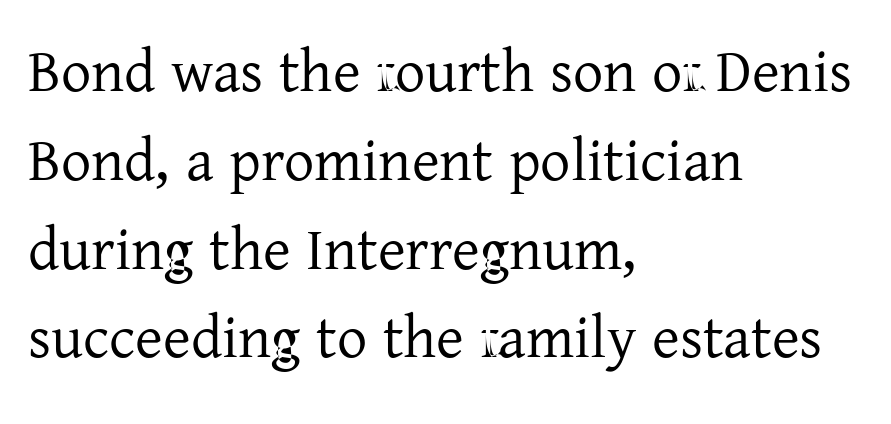
The strip under each line holds only bare page. Stroke mass is kept to a normal reading level or below. Tracking value appears to be zero — textbook default spacing. The passage shown is typed in a proportional face where columns would drift. One glance says typical: line gaps are just what's usual.
